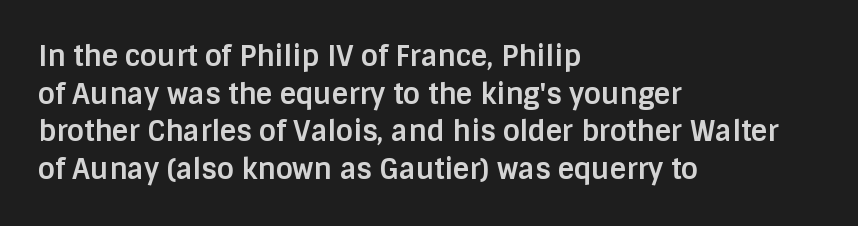
The image shows 28 px bold sans-serif type, upright; set left-aligned, normal line spacing (1.34x), normal letter spacing, not underlined; low stroke contrast and a large x-height.
